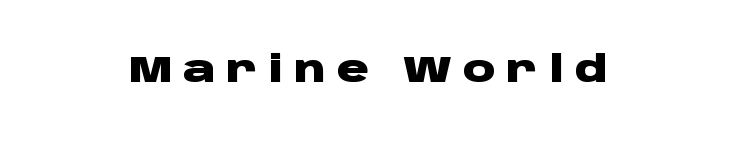
The image shows 36 px heavy, wide sans-serif type, upright; set unusually wide letter spacing (+0.3 em), not underlined; low stroke contrast and a large x-height.
